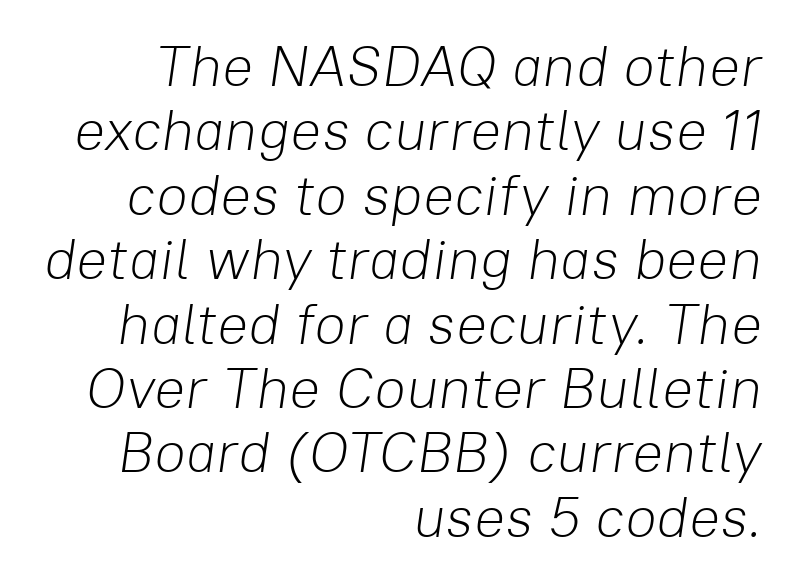
The image shows 58 px light type, italic (leaning right); set right-aligned, tight line spacing (1.11x), normal letter spacing, not underlined; low stroke contrast and a medium x-height.
